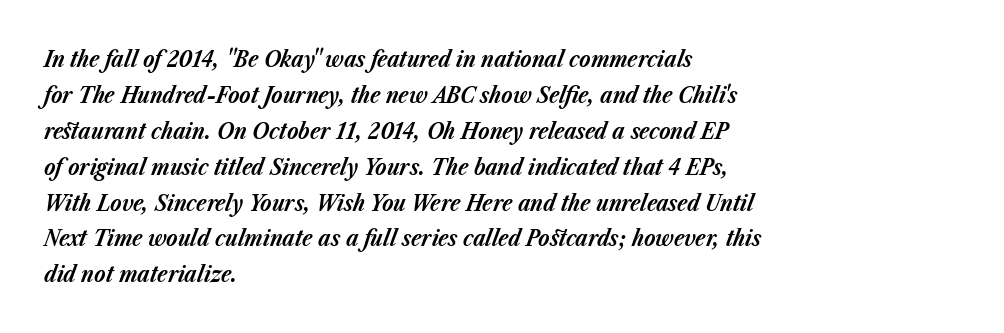
Q: Is the text bold? A: Yes.
Q: Is the text italic (slanted)? A: Yes, it leans right by about 23 degrees.
Q: Is the text underlined? A: No.
Q: How is the paragraph aligned? A: Left-aligned.
Q: Is the spacing between letters normal or unusually wide? A: Normal.
Q: Is the spacing between lines tight, normal or loose? A: Normal.
